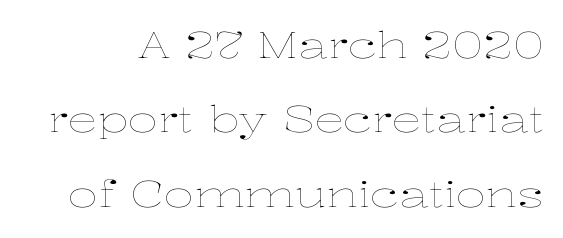
Q: Is the text bold? A: No.
Q: Is the text italic (slanted)? A: No, it is upright.
Q: Is the text underlined? A: No.
Q: Is the spacing between letters normal or unusually wide? A: Normal.
Q: Is the spacing between lines tight, normal or loose? A: Loose.
Q: Width (condensed, normal, or wide)? A: Wide.
Q: Stroke contrast? A: Low.
Q: x-height? A: Medium.
Q: Monospaced? A: No.
